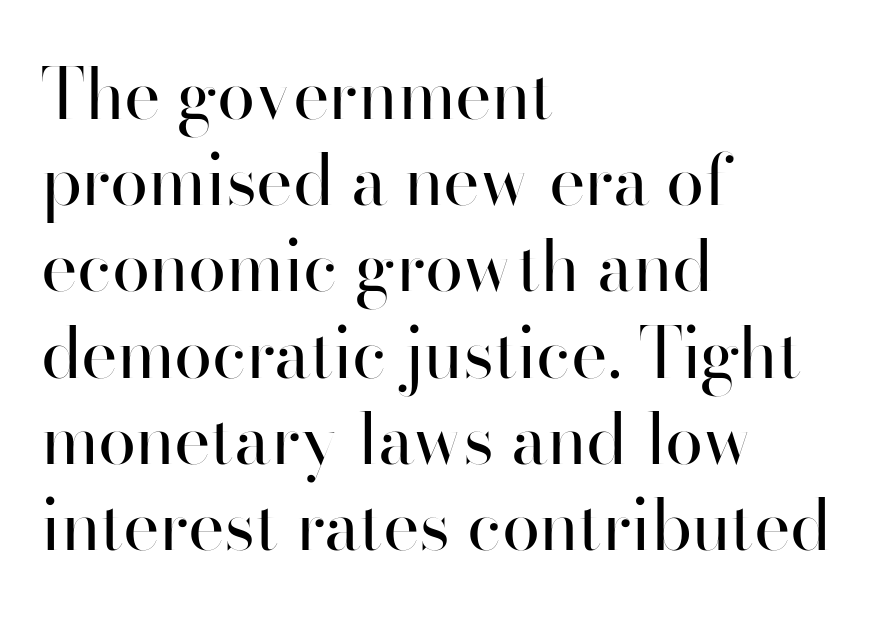
The image shows 69 px regular-weight sans-serif type, upright; set left-aligned, normal line spacing (1.25x), normal letter spacing, not underlined; high stroke contrast and a small x-height.
